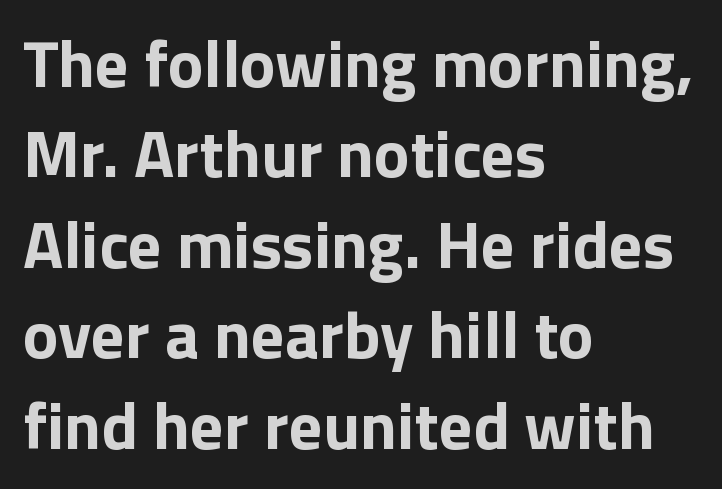
{"serif": "no", "italic": "no", "bold": "yes", "weight": "bold", "width": "normal", "stroke_contrast": "low", "x_height": "medium", "monospaced": "no", "underline": "no", "align": "left", "line_spacing": "normal", "line_spacing_ratio": 1.35, "letter_spacing": "normal", "letter_spacing_em": 0.0, "glyph_px": 67}
